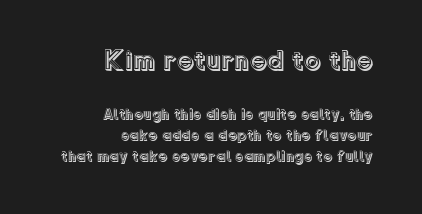
The paragraph has a hard right edge and a soft left edge. How would I describe the line gaps? Plain and ordinary. The words here are not underlined. The gaps between neighbouring characters are ordinary and unremarkable. Is the lower block the larger one? No — the upper block carries the bigger type. Ordinary non-slanted type is in use.
